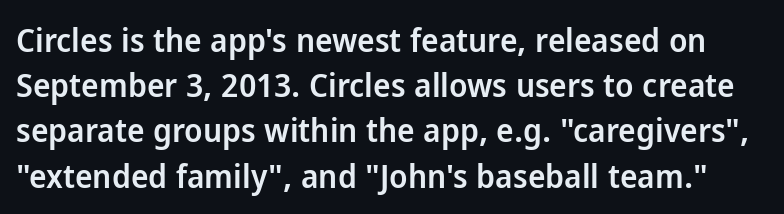
{"serif": "no", "italic": "no", "bold": "semi", "weight": "semibold", "width": "normal", "stroke_contrast": "low", "x_height": "medium", "monospaced": "no", "underline": "no", "line_spacing": "normal", "line_spacing_ratio": 1.37, "letter_spacing": "normal", "letter_spacing_em": 0.0, "glyph_px": 33}
